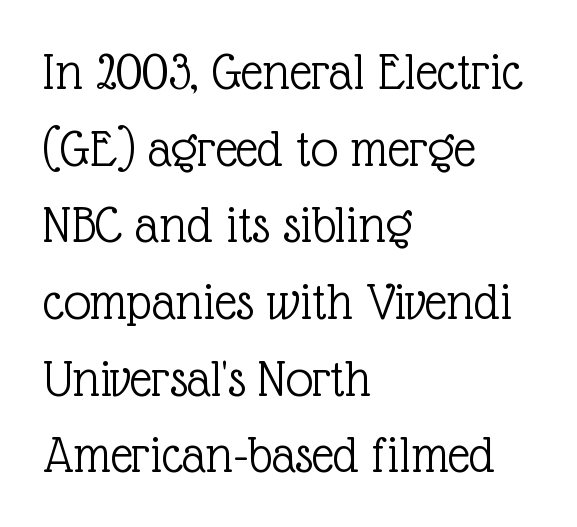
The paragraph has a hard left edge and a soft right edge. Glyph-to-glyph distance matches everyday printed text. Quick note: interline space is typical. No chunkiness to these letters — they're not bold.
